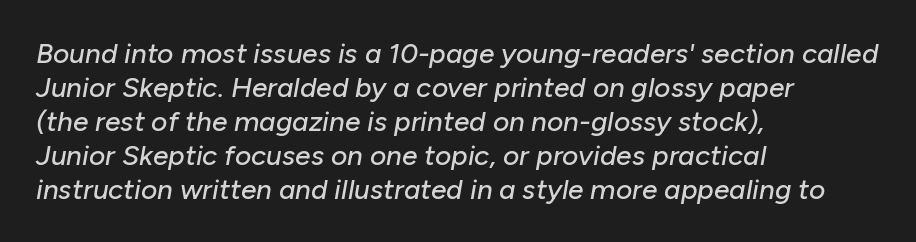
Underlining? Definitely not there. Casual observation: everything's shoved over to the left. You can tell it's italic because the verticals aren't actually vertical. Note the varied advance widths — an 'i' is clearly narrower than an 'm'. A typesetter would call this zero additional tracking.
